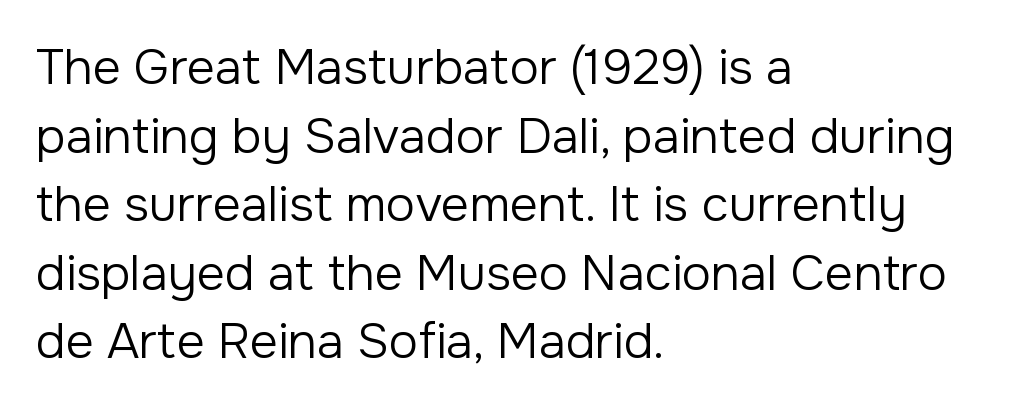
The image shows 49 px regular-weight sans-serif type, upright; set left-aligned, normal line spacing (1.4x), normal letter spacing, not underlined; low stroke contrast and a medium x-height.
